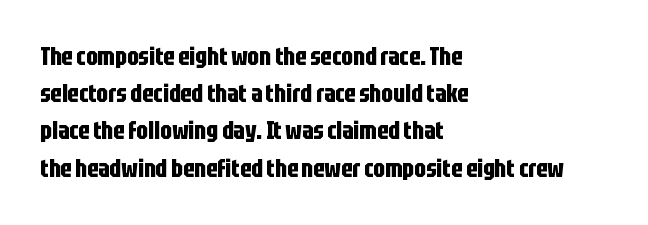
{"italic": "no", "bold": "yes", "underline": "no", "align": "left", "line_spacing": "normal", "line_spacing_ratio": 1.49, "letter_spacing": "normal", "letter_spacing_em": 0.0, "glyph_px": 25}
